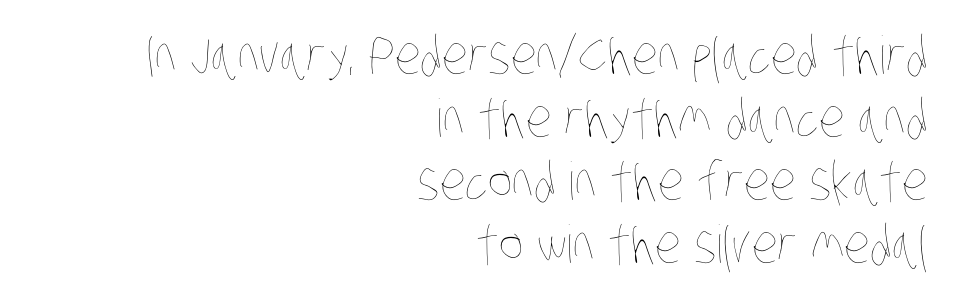
{"bold": "no", "weight": "thin", "width": "condensed", "stroke_contrast": "low", "x_height": "large", "monospaced": "no", "underline": "no", "align": "right", "line_spacing_ratio": 1.21, "letter_spacing": "normal", "letter_spacing_em": 0.0, "glyph_px": 52}
